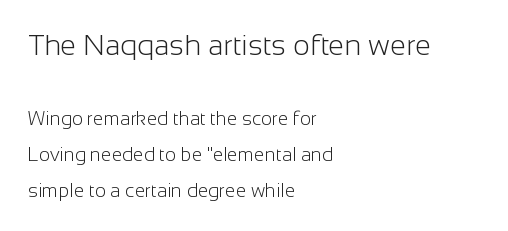
Is there any slant? The stems are plumb. The face used here is proportionally spaced, like ordinary book or web type. Layout note: lines flush left. Descenders are the only things crossing below the line. This rendering employs a face without finishing strokes, i.e., a sans-serif. Whoever set this chose breathing room over compactness in the vertical rhythm.
